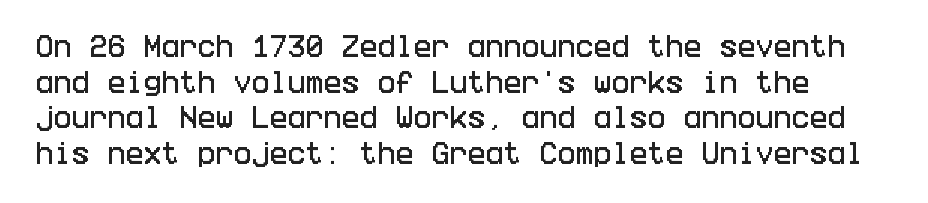
The image shows 24 px text type, upright; set normal line spacing (1.48x), normal letter spacing, not underlined.
